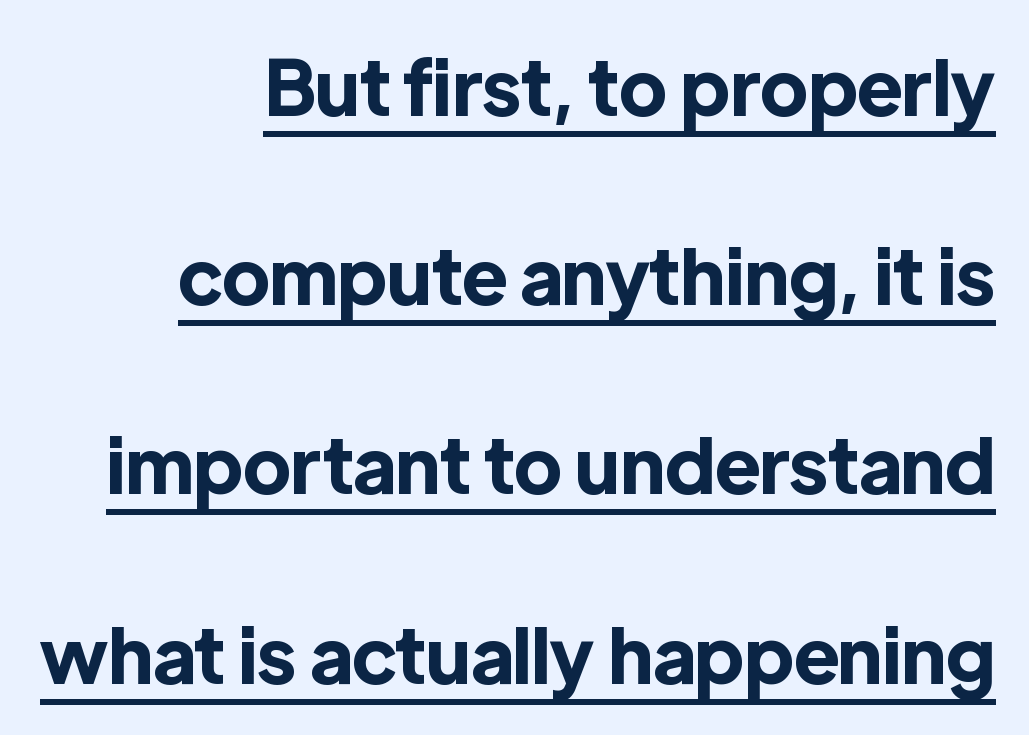
{"serif": "no", "italic": "no", "bold": "yes", "weight": "bold", "width": "normal", "x_height": "medium", "monospaced": "no", "underline": "yes", "align": "right", "line_spacing": "loose", "line_spacing_ratio": 2.49, "letter_spacing": "normal", "letter_spacing_em": 0.0, "glyph_px": 76}
